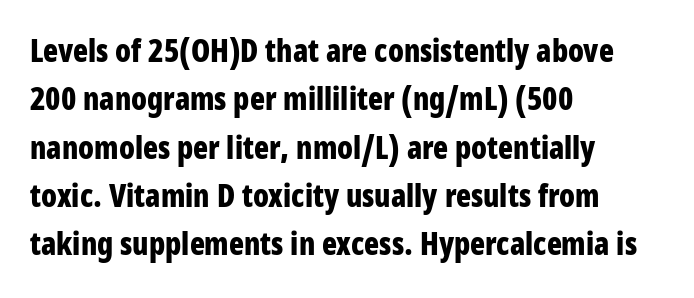
Reading down the column, the eye jumps a familiar distance to each next line. On the weight axis this lands at bold, roughly 700. The gaps between neighbouring characters are ordinary and unremarkable. The face used here is proportionally spaced, like ordinary book or web type.
